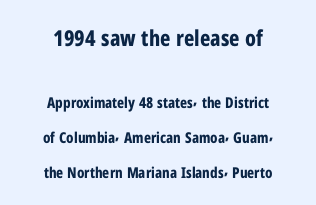
{"italic": "no", "bold": "yes", "underline": "no", "align": "center", "line_spacing": "loose", "line_spacing_ratio": 2.33, "letter_spacing": "normal", "letter_spacing_em": 0.0, "larger_block": "first", "size_ratio": 1.47, "glyph_px": 22}
